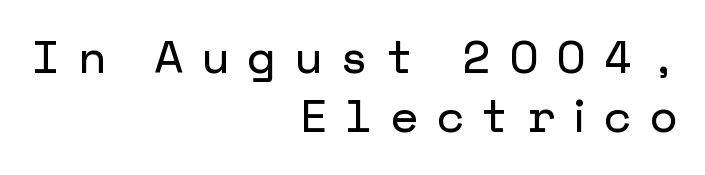
Plain, unruled lines of type. Inter-character spacing is expanded well beyond the font's built-in metrics. This is the regular roman posture of the typeface. Horizontal alignment here is rightward, an uncommon choice for prose. The vertical gap from one line to the next is medium.
